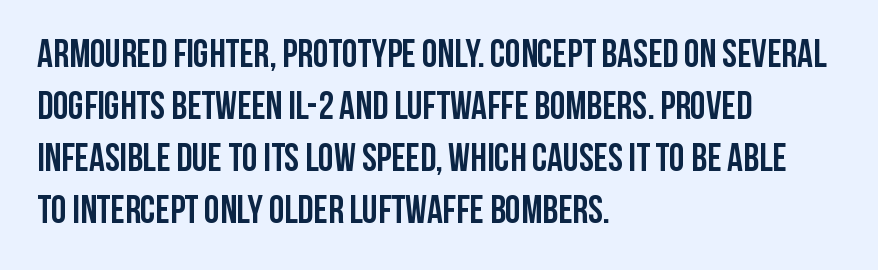
Evenly set lines give the paragraph a standard silhouette. Plenty of ink on the page — the face is bold. Caption: multi-line text, flush left, ragged right. Observe the ordinary spacing: letters are neighbours, not strangers. Typographically, this falls in the sans-serif category.
